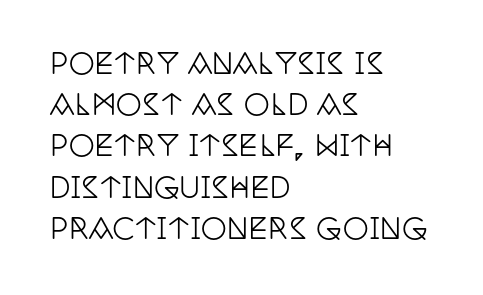
Q: Is the text italic (slanted)? A: No, it is upright.
Q: Is the typeface a serif or a sans-serif typeface? A: Serif.
Q: Is the text underlined? A: No.
Q: How is the paragraph aligned? A: Left-aligned.
Q: Is the spacing between letters normal or unusually wide? A: Normal.
Q: Is the spacing between lines tight, normal or loose? A: Normal.
Q: Width (condensed, normal, or wide)? A: Condensed.
Q: Stroke contrast? A: Low.
Q: x-height? A: Large.
Q: Monospaced? A: No.
